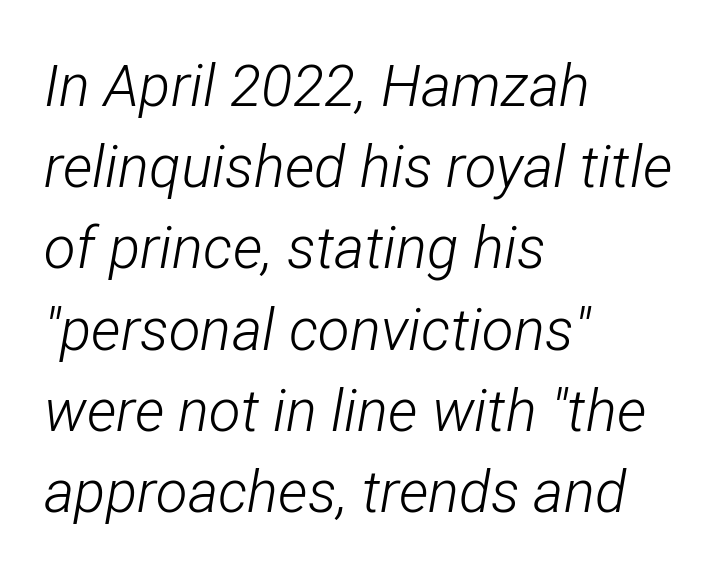
This is not heavy type; no bold has been used. The lettering tilts uniformly, giving the passage an italic look. The rendering anchors every line to the left-hand side. The space directly below the letters is spotless. Character widths vary here, with narrow letters taking less room than wide ones. This block has exactly the height ordinary leading produces.
